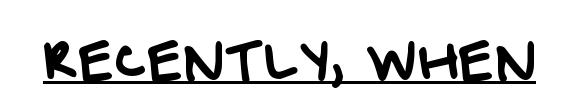
The image shows 52 px sans-serif type; set normal letter spacing, underlined; low stroke contrast and a large x-height.
